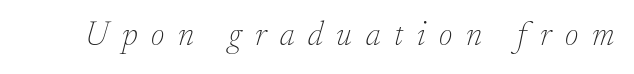
The image shows 33 px thin serif type, italic (leaning right); set unusually wide letter spacing (+0.42 em), not underlined; low stroke contrast and a small x-height.
